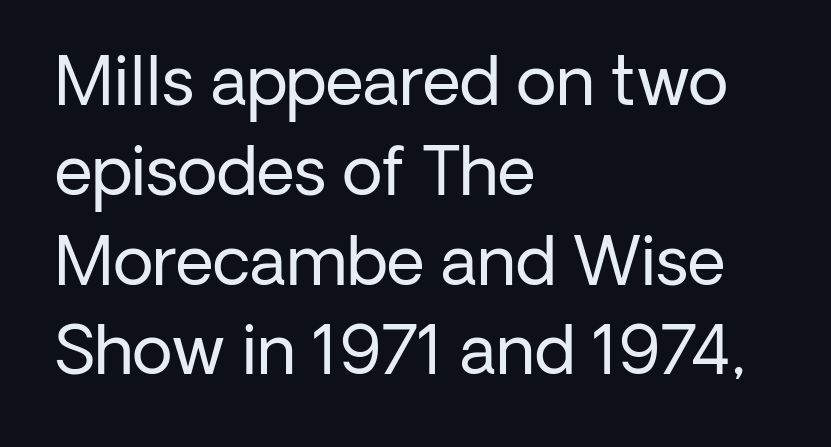
The rendering shows plain stroke endings on the letterforms — a sans-serif design. Default kerning and tracking; the words read as compact shapes. Each letter keeps its own natural width here, so spacing adapts to shape. Where is the straight margin? On the left. Stems here are at most as thick as an everyday book face.
